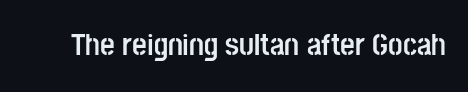
The image shows 32 px semibold, condensed sans-serif type, upright; set normal letter spacing, not underlined; low stroke contrast and a large x-height.
